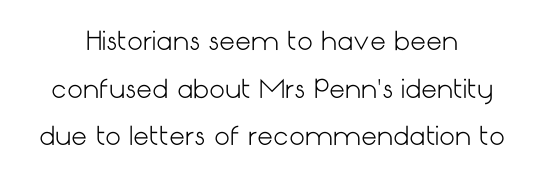
The image shows 25 px text type, upright; set centered, loose line spacing (1.91x), normal letter spacing, not underlined.
